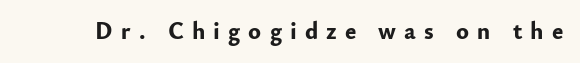
{"italic": "no", "bold": "yes", "underline": "no", "letter_spacing": "wide", "letter_spacing_em": 0.34, "glyph_px": 24}
